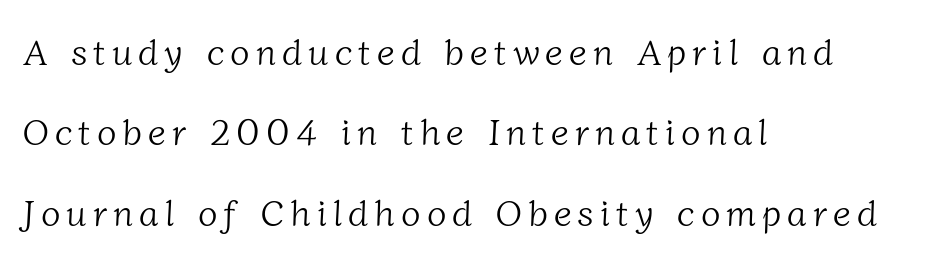
The image shows 36 px light serif type; set left-aligned, loose line spacing (2.23x), not underlined; low stroke contrast and a medium x-height.
